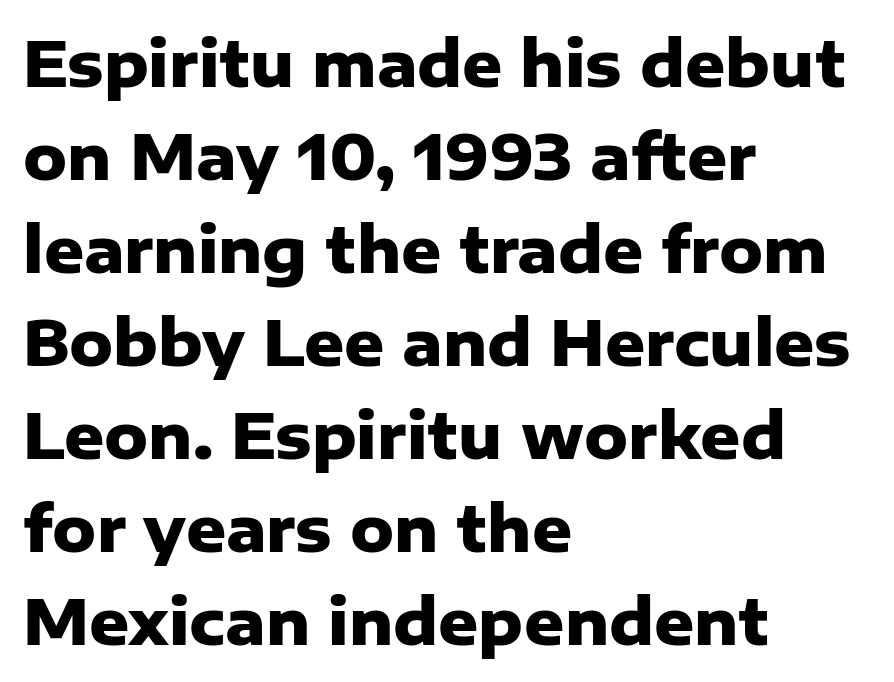
Q: Is the text bold? A: Yes.
Q: Is the text italic (slanted)? A: No, it is upright.
Q: Is the typeface a serif or a sans-serif typeface? A: Sans-serif.
Q: Is the text underlined? A: No.
Q: How is the paragraph aligned? A: Left-aligned.
Q: Is the spacing between letters normal or unusually wide? A: Normal.
Q: Is the spacing between lines tight, normal or loose? A: Normal.
Q: Width (condensed, normal, or wide)? A: Normal.
Q: Stroke contrast? A: Low.
Q: x-height? A: Medium.
Q: Monospaced? A: No.
